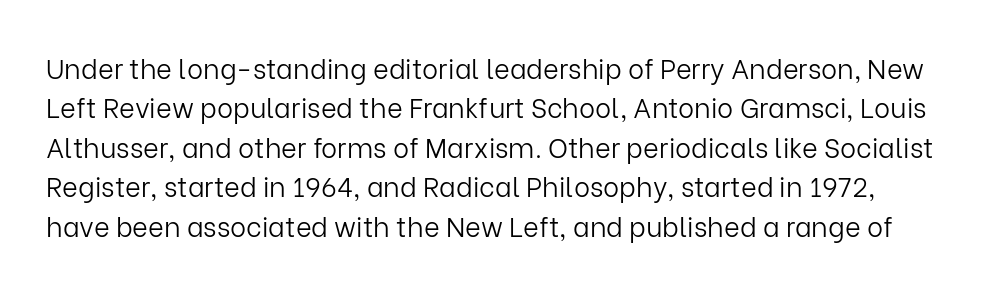
The image shows 27 px text type, upright; set normal line spacing (1.46x), normal letter spacing, not underlined.
